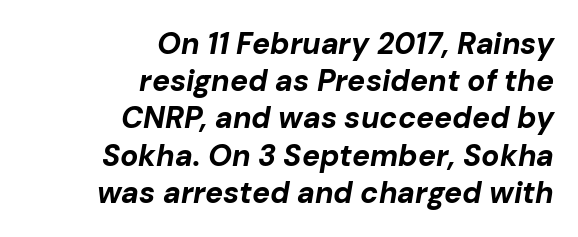
The image shows 30 px bold type, italic (leaning right); set right-aligned, line spacing 1.24x, normal letter spacing, not underlined; low stroke contrast and a medium x-height.
